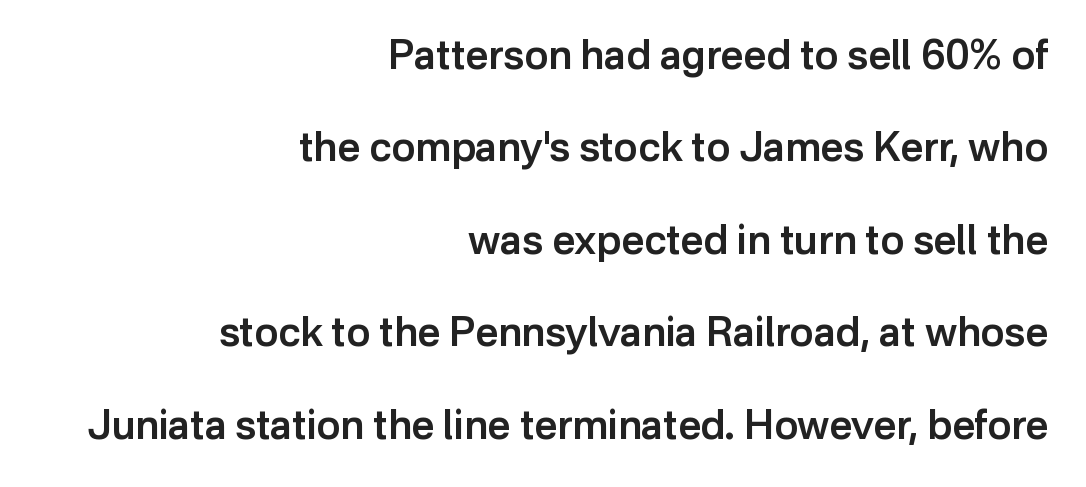
Q: Is the text bold? A: Semi-bold.
Q: Is the text italic (slanted)? A: No, it is upright.
Q: Is the typeface a serif or a sans-serif typeface? A: Sans-serif.
Q: Is the text underlined? A: No.
Q: How is the paragraph aligned? A: Right-aligned.
Q: Is the spacing between letters normal or unusually wide? A: Normal.
Q: Is the spacing between lines tight, normal or loose? A: Loose.
Q: Width (condensed, normal, or wide)? A: Normal.
Q: Stroke contrast? A: Low.
Q: x-height? A: Medium.
Q: Monospaced? A: No.
